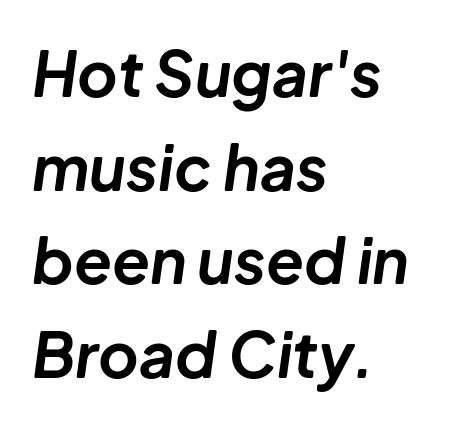
Q: Is the text bold? A: Yes.
Q: Is the text italic (slanted)? A: Yes, it leans right by about 8 degrees.
Q: Is the text underlined? A: No.
Q: How is the paragraph aligned? A: Left-aligned.
Q: Is the spacing between letters normal or unusually wide? A: Normal.
Q: Is the spacing between lines tight, normal or loose? A: Normal.
Q: Width (condensed, normal, or wide)? A: Normal.
Q: Stroke contrast? A: Low.
Q: x-height? A: Medium.
Q: Monospaced? A: No.
